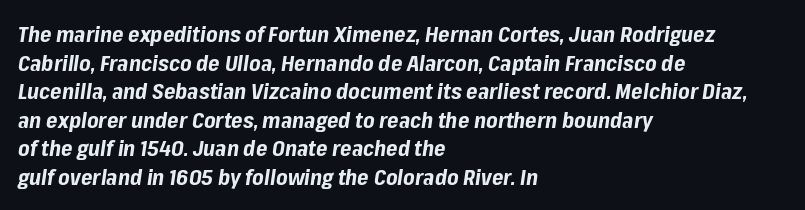
Is there much room between lines? A standard amount, neither cramped nor airy. Anything drawn beneath the words? Only blank space. Slant detected: the letters are inclined. No extra tracking has been applied to these lines.
